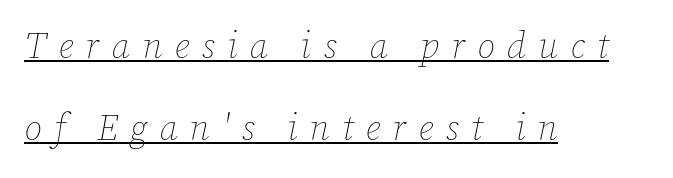
{"italic": "yes", "lean": "right", "slant_degrees": 12, "bold": "no", "weight": "thin", "width": "normal", "stroke_contrast": "low", "x_height": "medium", "monospaced": "no", "underline": "yes", "align": "left", "line_spacing": "loose", "line_spacing_ratio": 2.29, "letter_spacing": "wide", "letter_spacing_em": 0.34, "glyph_px": 36}
